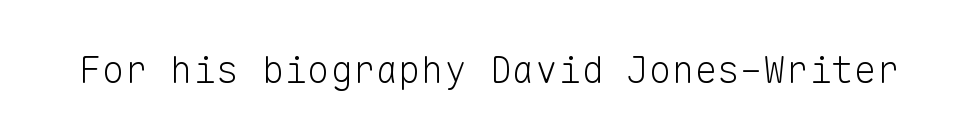
{"serif": "no", "italic": "no", "bold": "no", "weight": "light", "width": "normal", "stroke_contrast": "low", "x_height": "medium", "monospaced": "yes", "underline": "no", "letter_spacing": "normal", "letter_spacing_em": 0.0, "glyph_px": 38}
